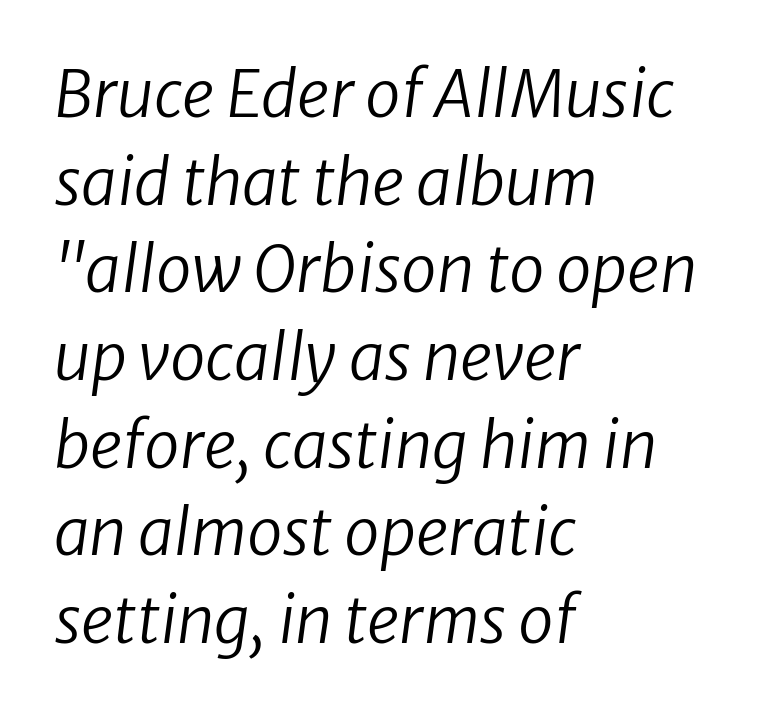
This sample is left-justified, so line endings fall wherever the words run out. Weight class: somewhere from thin through regular. One glance says typical: line gaps are just what's usual. These lines keep a tight, regular rhythm from letter to letter. The specimen omits any rule beneath the text block's lines. Proportional: the letters do not fall into vertical columns.
